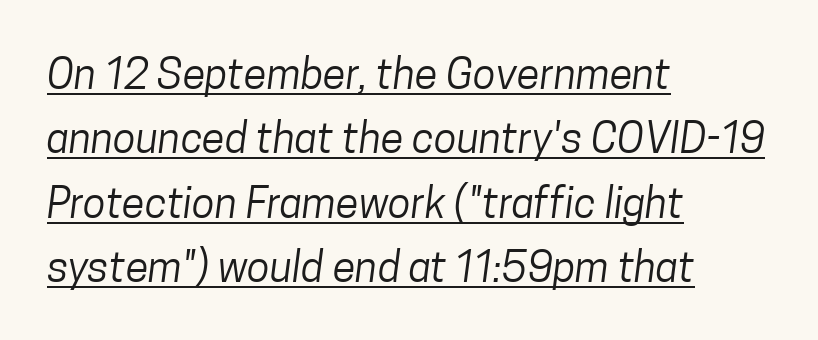
{"serif": "no", "bold": "no", "weight": "regular", "width": "condensed", "stroke_contrast": "low", "x_height": "medium", "monospaced": "no", "underline": "yes", "align": "left", "line_spacing": "normal", "line_spacing_ratio": 1.53, "letter_spacing": "normal", "letter_spacing_em": 0.0, "glyph_px": 42}
